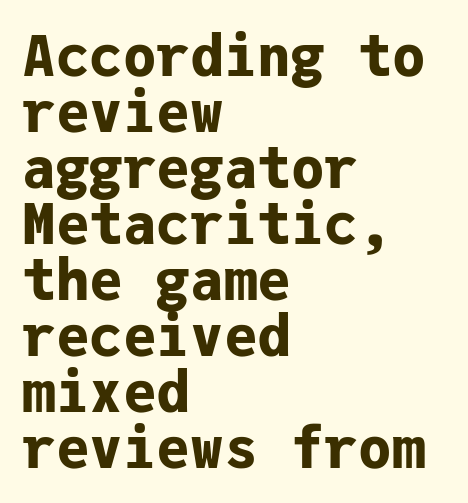
These lines are rendered in a fixed-pitch font. The block of text is dense from top to bottom, with scant space between rows. Short and long lines alike share a common starting point at left. Just letters on the line, the space beneath them empty.
